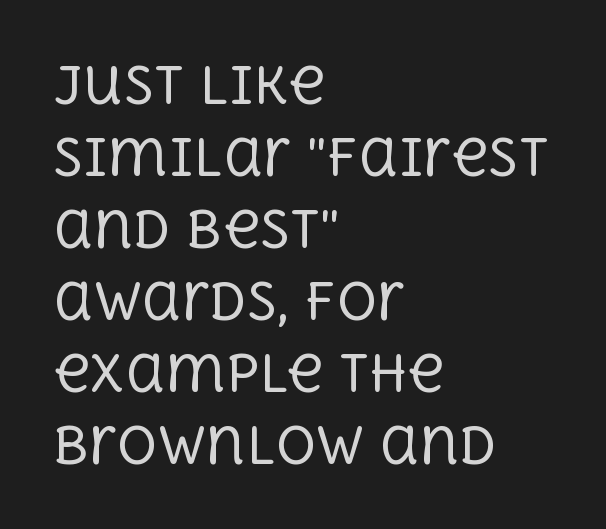
Q: Is the text bold? A: No.
Q: Is the text italic (slanted)? A: No, it is upright.
Q: Is the typeface a serif or a sans-serif typeface? A: Serif.
Q: Is the text underlined? A: No.
Q: How is the paragraph aligned? A: Left-aligned.
Q: Is the spacing between letters normal or unusually wide? A: Normal.
Q: Is the spacing between lines tight, normal or loose? A: Normal.
Q: Width (condensed, normal, or wide)? A: Normal.
Q: x-height? A: Large.
Q: Monospaced? A: No.
